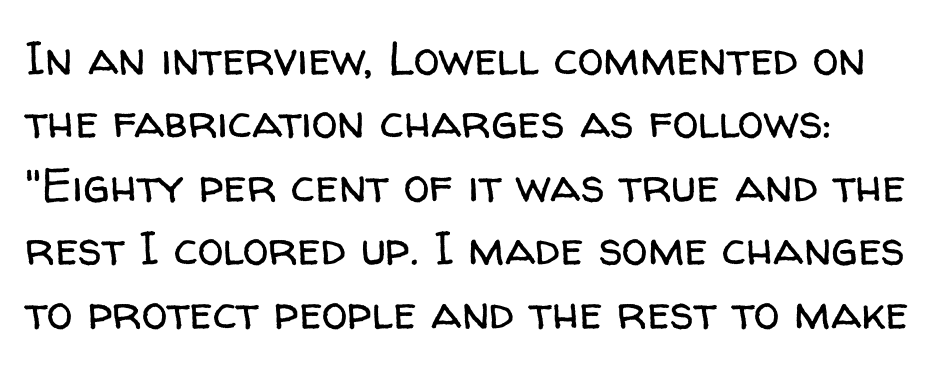
The image shows 47 px regular-weight sans-serif type, upright; set normal line spacing (1.35x), normal letter spacing, not underlined; low stroke contrast and a medium x-height.
